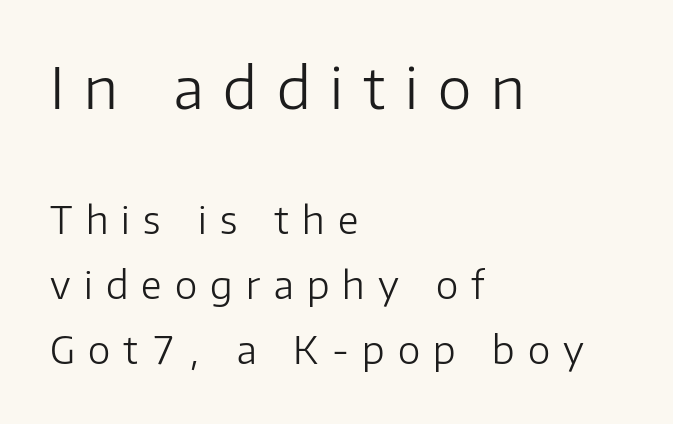
The image shows 57 px light sans-serif type, upright; set left-aligned, line spacing 1.72x, unusually wide letter spacing (+0.35 em), not underlined; the first (top) block is 1.5x larger; low stroke contrast and a medium x-height.
